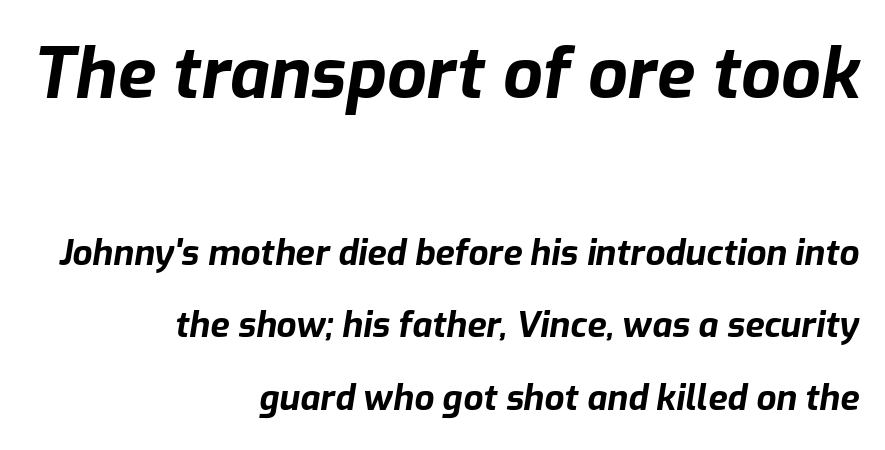
Successive baselines arrive slowly, with a big drop between each. The earlier block is typeset at a bigger size than the later block. Rule under the text: the space is simply empty. This sample has the flowing, uneven cadence of proportional lettering.
